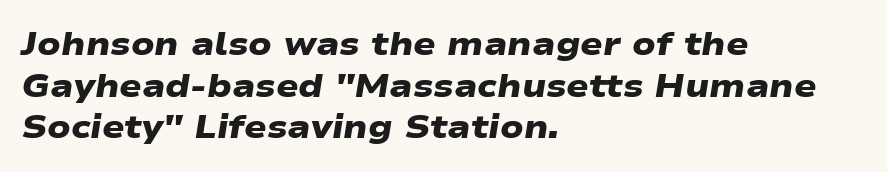
Q: Is the text bold? A: Yes.
Q: Is the typeface a serif or a sans-serif typeface? A: Sans-serif.
Q: Is the text underlined? A: No.
Q: How is the paragraph aligned? A: Left-aligned.
Q: Is the spacing between letters normal or unusually wide? A: Normal.
Q: Is the spacing between lines tight, normal or loose? A: Normal.
Q: Width (condensed, normal, or wide)? A: Wide.
Q: Stroke contrast? A: Low.
Q: x-height? A: Medium.
Q: Monospaced? A: No.
